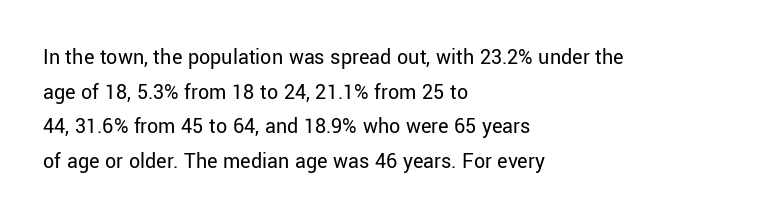
Q: Is the text bold? A: No.
Q: Is the text italic (slanted)? A: No, it is upright.
Q: Is the text underlined? A: No.
Q: How is the paragraph aligned? A: Left-aligned.
Q: Is the spacing between letters normal or unusually wide? A: Normal.
Q: Is the spacing between lines tight, normal or loose? A: Normal.
